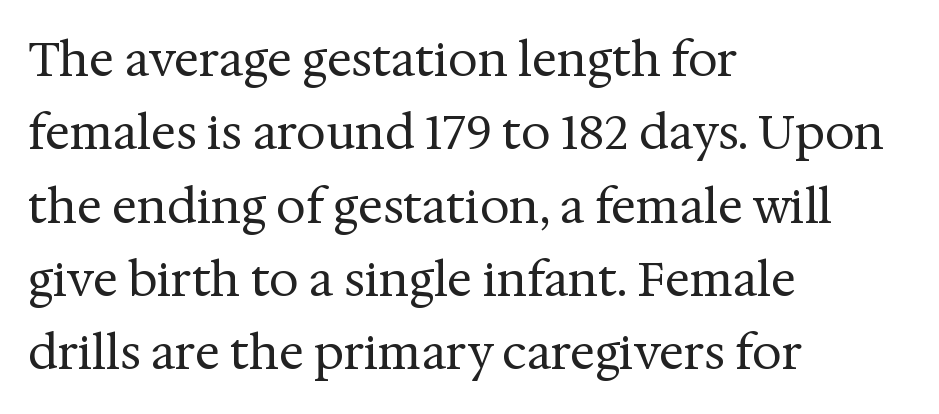
The rag falls on the right side of this text block. Horizontal bands of white between lines are of average thickness. The letters stand upright; this is a roman face. Each stroke keeps to a modest, everyday thickness or less.
